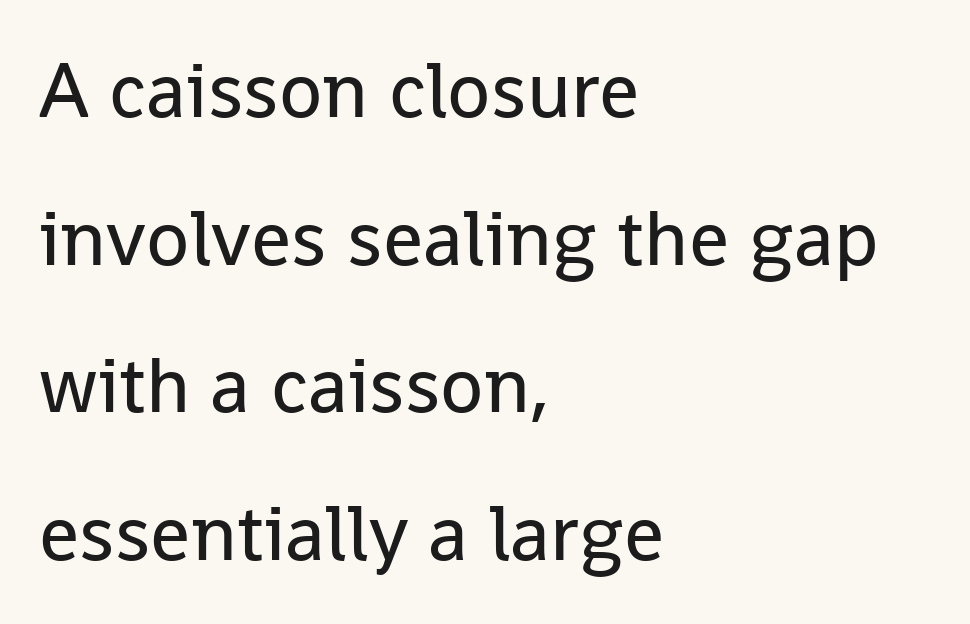
{"serif": "no", "italic": "no", "bold": "no", "weight": "regular", "width": "normal", "stroke_contrast": "low", "x_height": "medium", "monospaced": "no", "underline": "no", "align": "left", "line_spacing_ratio": 1.87, "letter_spacing": "normal", "letter_spacing_em": 0.0, "glyph_px": 79}
